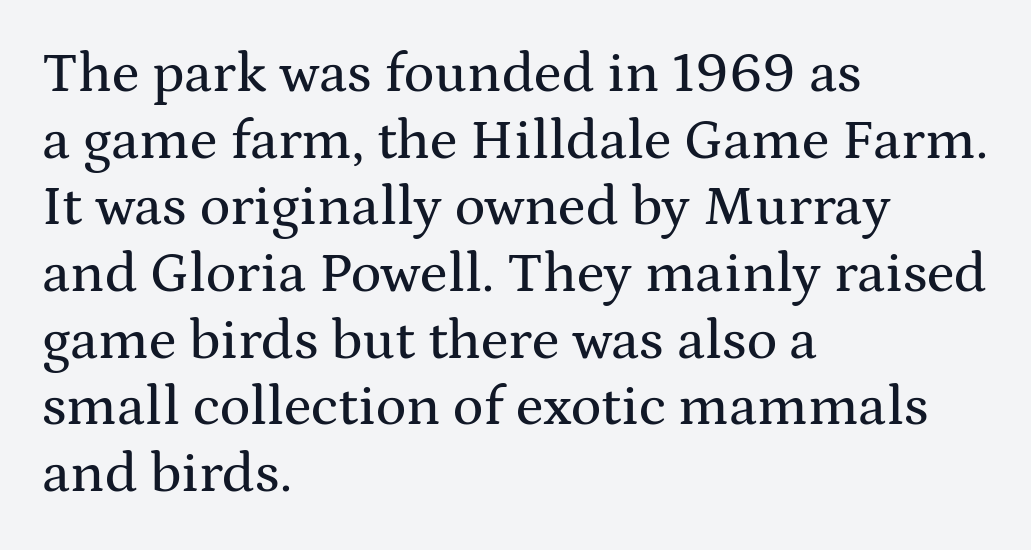
{"serif": "yes", "italic": "no", "width": "wide", "stroke_contrast": "medium", "x_height": "medium", "monospaced": "no", "underline": "no", "align": "left", "line_spacing_ratio": 1.17, "letter_spacing": "normal", "letter_spacing_em": 0.0, "glyph_px": 57}
